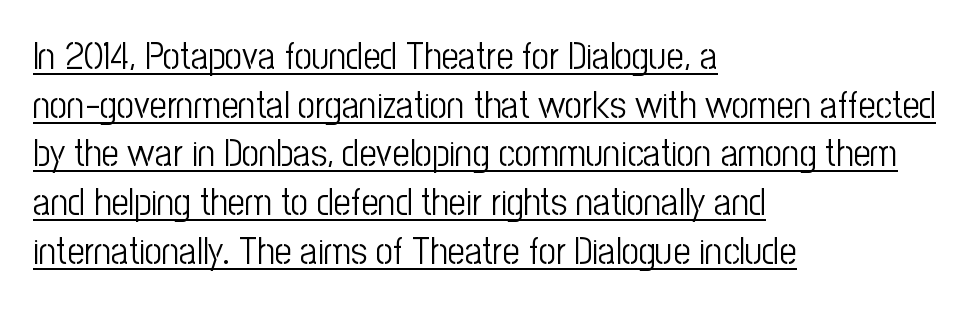
This is underlined copy, the kind a proofreader might mark for attention. The passage is arranged the way most books set body copy — flush left. How would I describe the line gaps? Plain and ordinary. Letterform terminals end flat and unadorned throughout the passage. This sample has the flowing, uneven cadence of proportional lettering.
